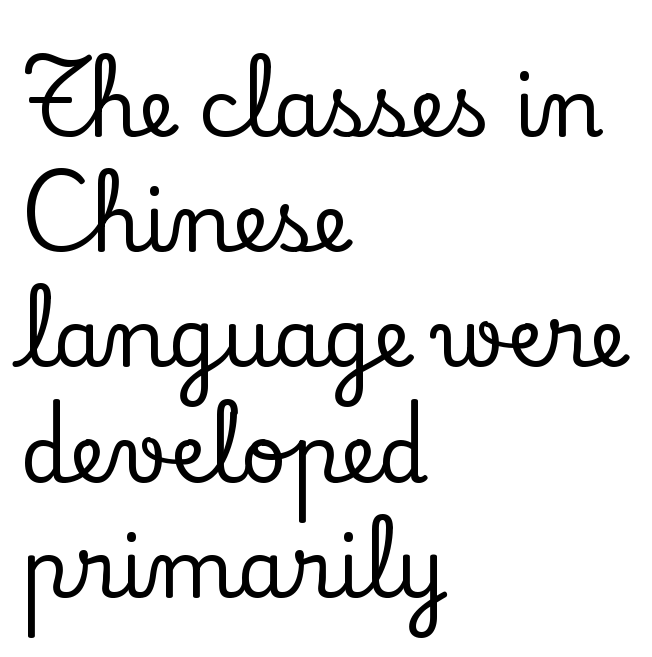
{"serif": "yes", "italic": "no", "width": "normal", "stroke_contrast": "low", "x_height": "small", "monospaced": "no", "underline": "no", "align": "left", "line_spacing": "normal", "line_spacing_ratio": 1.44, "letter_spacing": "normal", "letter_spacing_em": 0.0, "glyph_px": 80}
